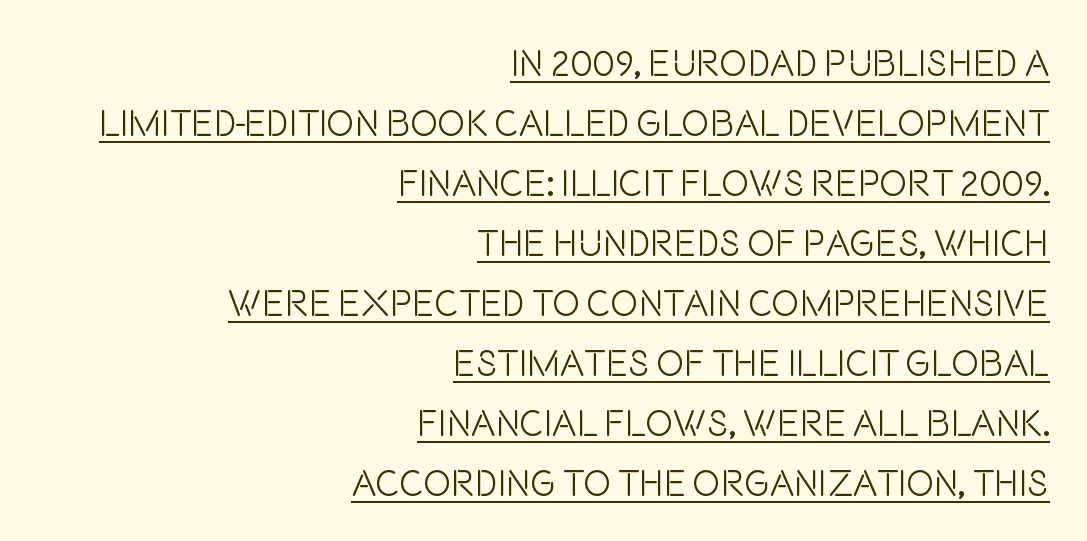
{"serif": "no", "italic": "no", "bold": "no", "weight": "light", "width": "condensed", "stroke_contrast": "low", "x_height": "large", "monospaced": "no", "underline": "yes", "align": "right", "line_spacing": "normal", "line_spacing_ratio": 1.62, "letter_spacing": "normal", "letter_spacing_em": 0.0, "glyph_px": 37}
